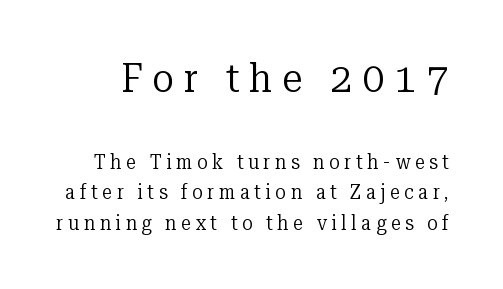
{"serif": "yes", "italic": "no", "bold": "no", "weight": "regular", "width": "normal", "stroke_contrast": "low", "x_height": "medium", "monospaced": "no", "underline": "no", "line_spacing": "normal", "line_spacing_ratio": 1.53, "letter_spacing": "wide", "letter_spacing_em": 0.23, "larger_block": "first", "size_ratio": 2.05, "glyph_px": 41}
